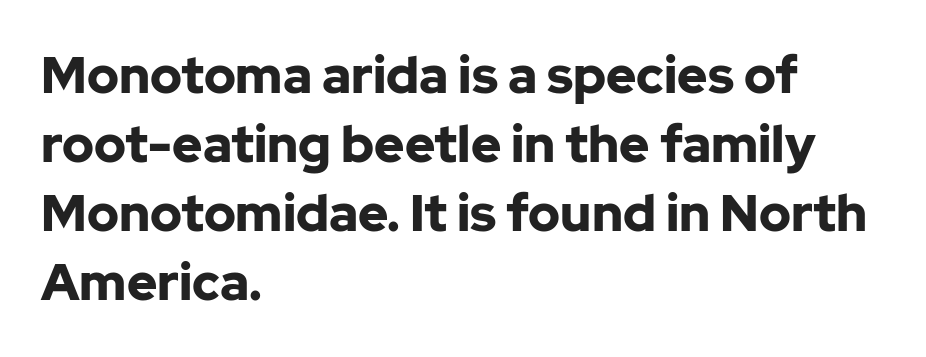
Q: Is the text bold? A: Yes.
Q: Is the text italic (slanted)? A: No, it is upright.
Q: Is the typeface a serif or a sans-serif typeface? A: Sans-serif.
Q: Is the text underlined? A: No.
Q: How is the paragraph aligned? A: Left-aligned.
Q: Is the spacing between letters normal or unusually wide? A: Normal.
Q: Is the spacing between lines tight, normal or loose? A: Normal.
Q: Width (condensed, normal, or wide)? A: Normal.
Q: Stroke contrast? A: Low.
Q: x-height? A: Medium.
Q: Monospaced? A: No.
